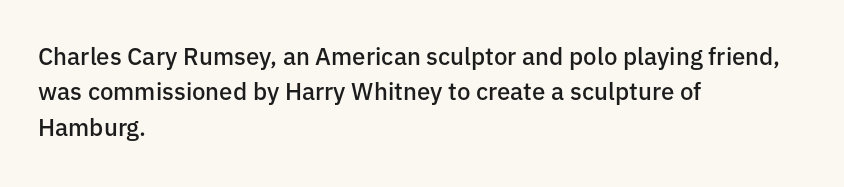
A fair bit of extra ink — the face is semibold, not bold. A roman cut, with each character standing at attention. The ragged edge is on the right, which tells us the setting is flush left. Leading: standard. The area under the type is left untouched.
